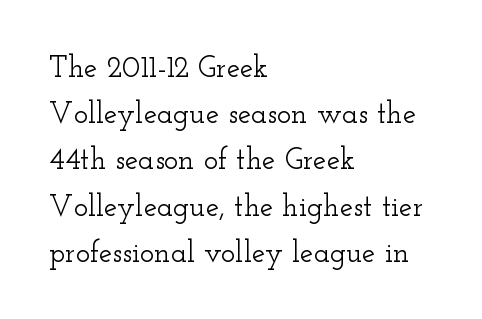
The image shows 30 px wide serif type, upright; set left-aligned, normal line spacing (1.54x), normal letter spacing, not underlined; low stroke contrast and a small x-height.
